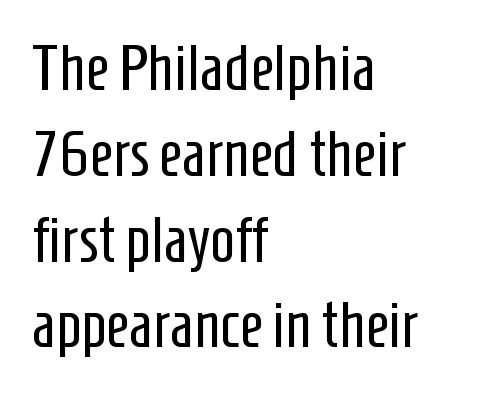
What kind of face is this? One without serifs — a sans. On a weight scale, this lands at 450 or below. Is this a fixed-width face? No — the glyphs have proportional, varying widths. Notice how the passage keeps a crisp vertical edge on the left only. Caption: standard tracking, unaltered. Successive baselines arrive at the customary interval.
